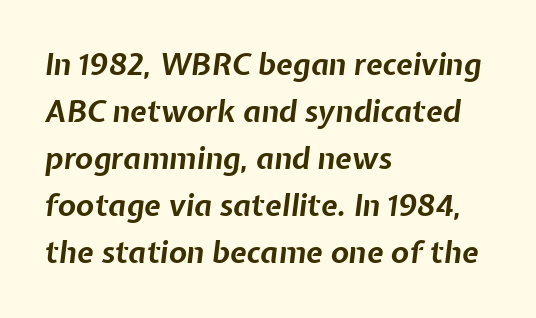
The sample has been set heavy, in full bold. The typography opts for an oblique posture over an upright one. A typesetter would call this leading conventional body-copy spacing. Observe the ordinary spacing: letters are neighbours, not strangers. Compared with a centered layout, this one pins lines to the left instead.
